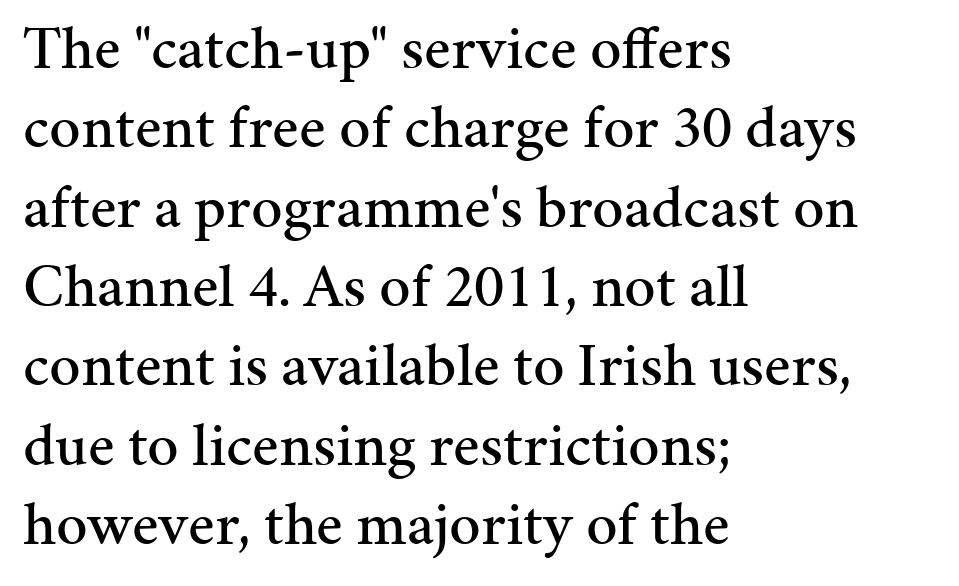
{"serif": "yes", "italic": "no", "width": "normal", "stroke_contrast": "medium", "x_height": "medium", "monospaced": "no", "underline": "no", "align": "left", "line_spacing": "normal", "line_spacing_ratio": 1.28, "letter_spacing": "normal", "letter_spacing_em": 0.0, "glyph_px": 62}
